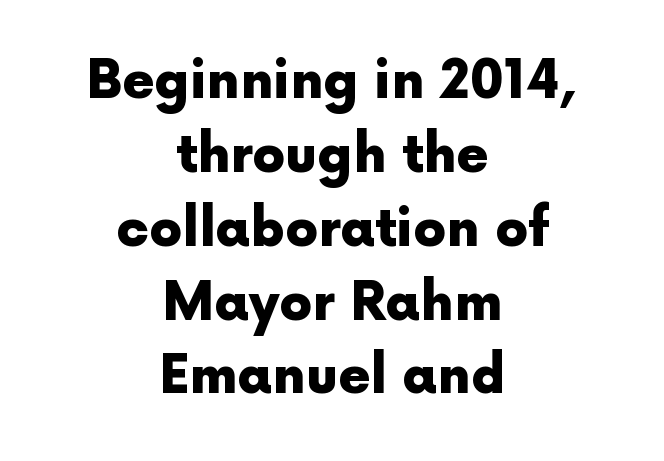
{"serif": "no", "italic": "no", "bold": "yes", "weight": "heavy", "width": "normal", "x_height": "medium", "monospaced": "no", "underline": "no", "align": "center", "line_spacing": "normal", "line_spacing_ratio": 1.42, "letter_spacing": "normal", "letter_spacing_em": 0.0, "glyph_px": 52}
